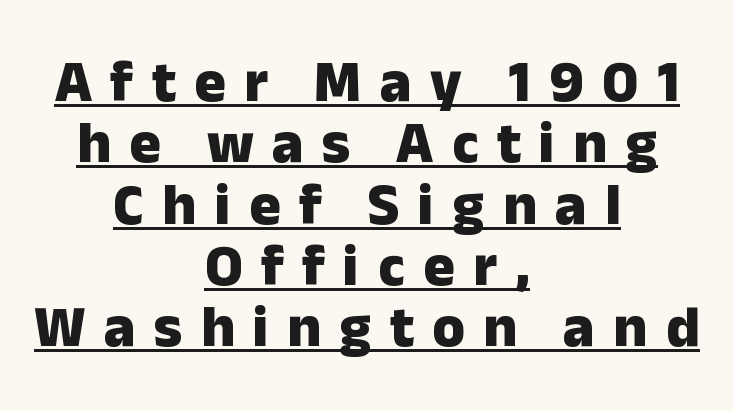
Students, observe: this is what under-led, compact text looks like. Think of a printed novel: that variable character pitch is what you see here. Beneath each row of characters lies a ruled line. Emphasis by weight is at full strength: bold.
